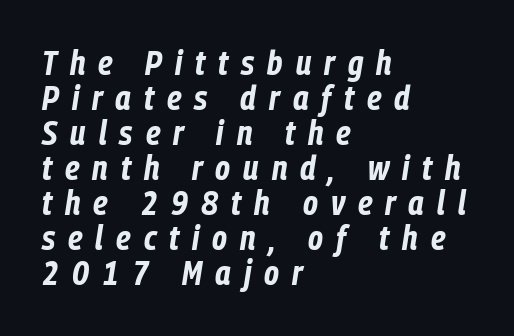
Descenders hang freely into open space. Set as a true bold cut, around the 700 mark. Compared with a centered layout, this one pins lines to the left instead. A typesetter would call this leading minimal, almost set solid. Characters are canted at an angle relative to the baseline's perpendicular. Someone cranked the tracking dial way up on this one.
